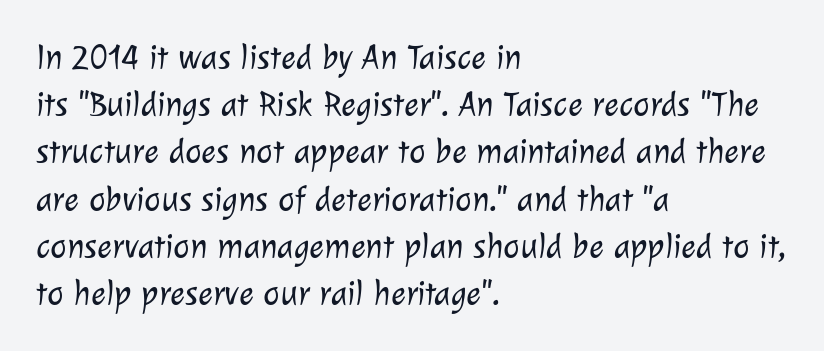
The image shows 35 px light sans-serif type; set left-aligned, normal line spacing (1.35x), normal letter spacing, not underlined; low stroke contrast and a medium x-height.
